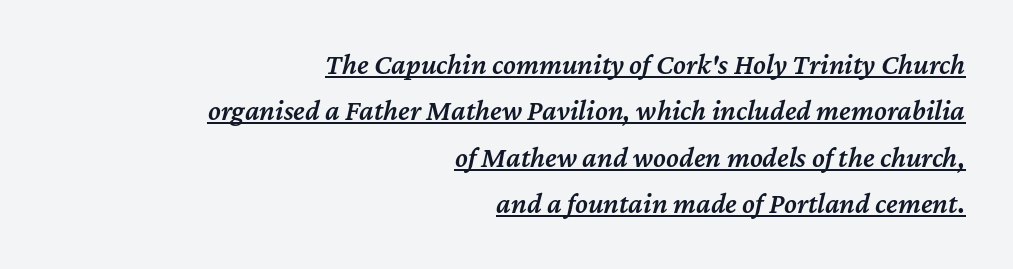
Each line ends at the same right margin while the left side varies. Typesetter's note: demi weight, one step under bold. Letter spacing: default. Character widths vary here, with narrow letters taking less room than wide ones. A typesetter would mark this as italic. Students, observe the line beneath the letters — that is underlining.
